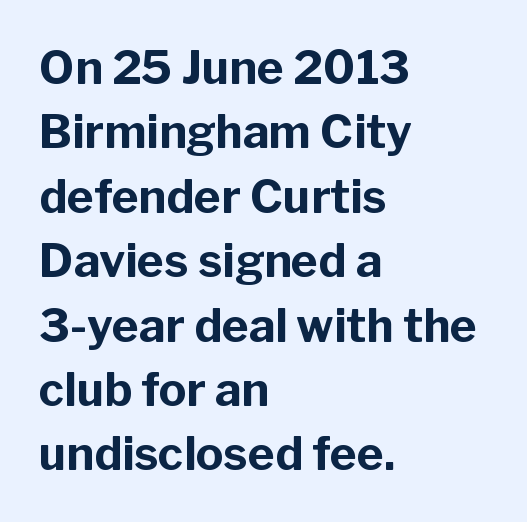
Q: Is the text bold? A: Yes.
Q: Is the text italic (slanted)? A: No, it is upright.
Q: Is the typeface a serif or a sans-serif typeface? A: Sans-serif.
Q: Is the text underlined? A: No.
Q: How is the paragraph aligned? A: Left-aligned.
Q: Is the spacing between letters normal or unusually wide? A: Normal.
Q: Is the spacing between lines tight, normal or loose? A: Normal.
Q: Width (condensed, normal, or wide)? A: Normal.
Q: Stroke contrast? A: Low.
Q: x-height? A: Medium.
Q: Monospaced? A: No.
